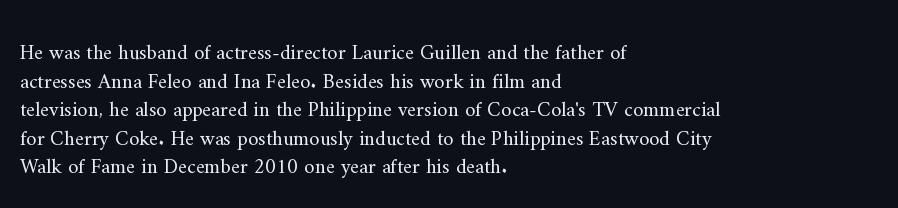
Line beginnings align vertically; line endings do not. Whoever set this chose a conventional vertical rhythm. Stroke mass is kept to a normal reading level or below. Nobody touched the tracking dial on this one.
